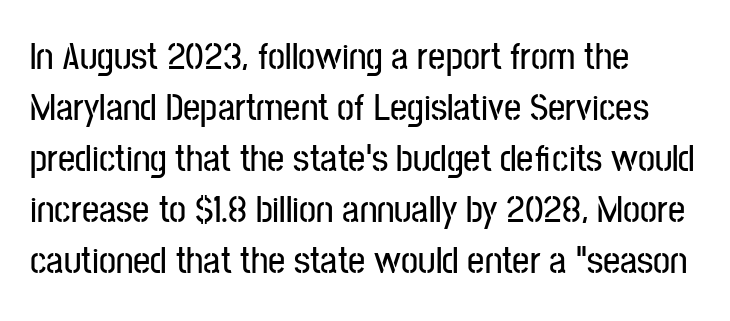
Q: Is the text italic (slanted)? A: No, it is upright.
Q: Is the typeface a serif or a sans-serif typeface? A: Sans-serif.
Q: Is the text underlined? A: No.
Q: How is the paragraph aligned? A: Left-aligned.
Q: Is the spacing between letters normal or unusually wide? A: Normal.
Q: Is the spacing between lines tight, normal or loose? A: Normal.
Q: Width (condensed, normal, or wide)? A: Condensed.
Q: Stroke contrast? A: Low.
Q: x-height? A: Medium.
Q: Monospaced? A: No.
